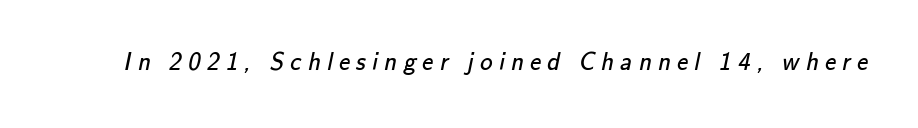
Q: Is the text bold? A: No.
Q: Is the text underlined? A: No.
Q: Is the spacing between letters normal or unusually wide? A: Unusually wide.
